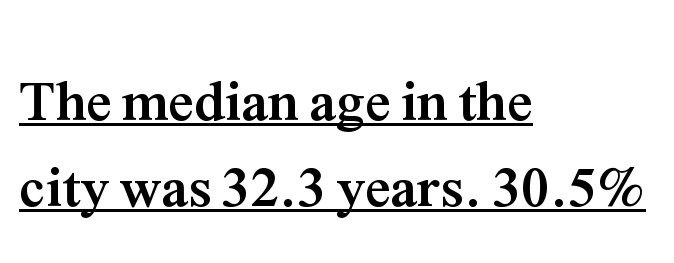
Q: Is the text bold? A: Yes.
Q: Is the text italic (slanted)? A: No, it is upright.
Q: Is the typeface a serif or a sans-serif typeface? A: Serif.
Q: Is the text underlined? A: Yes.
Q: How is the paragraph aligned? A: Left-aligned.
Q: Is the spacing between letters normal or unusually wide? A: Normal.
Q: Is the spacing between lines tight, normal or loose? A: Normal.
Q: Width (condensed, normal, or wide)? A: Normal.
Q: Stroke contrast? A: Medium.
Q: x-height? A: Medium.
Q: Monospaced? A: No.
